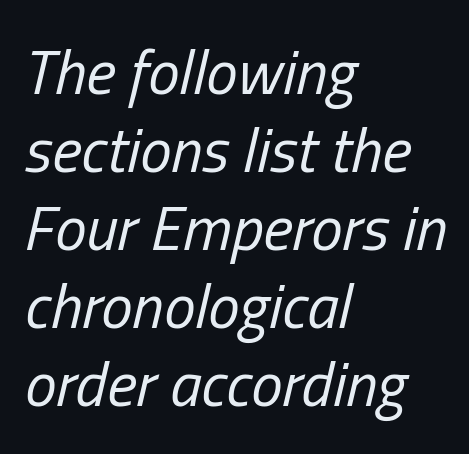
The space beneath each line is pristine and unruled. Spacing verdict: proportional, widths tailored to each character. These lines stack with their left ends in a neat column. Notice how the stems are inclined rather than vertical — that's the hallmark of italics. This sample uses plain, unmodified letter spacing. The weight tops out at a normal text grade.
